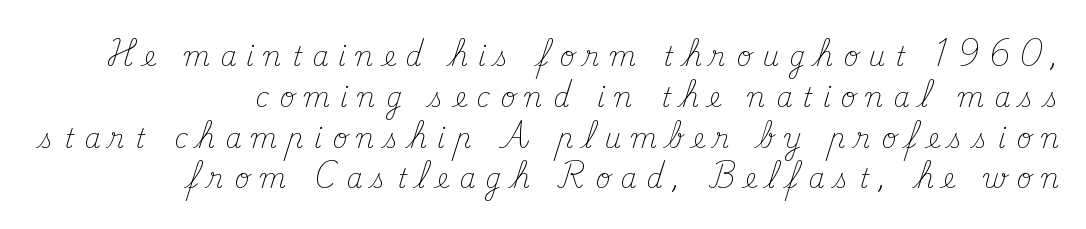
Q: Is the text bold? A: No.
Q: Is the text italic (slanted)? A: Yes.
Q: Is the text underlined? A: No.
Q: How is the paragraph aligned? A: Right-aligned.
Q: Is the spacing between letters normal or unusually wide? A: Unusually wide.
Q: Is the spacing between lines tight, normal or loose? A: Normal.
